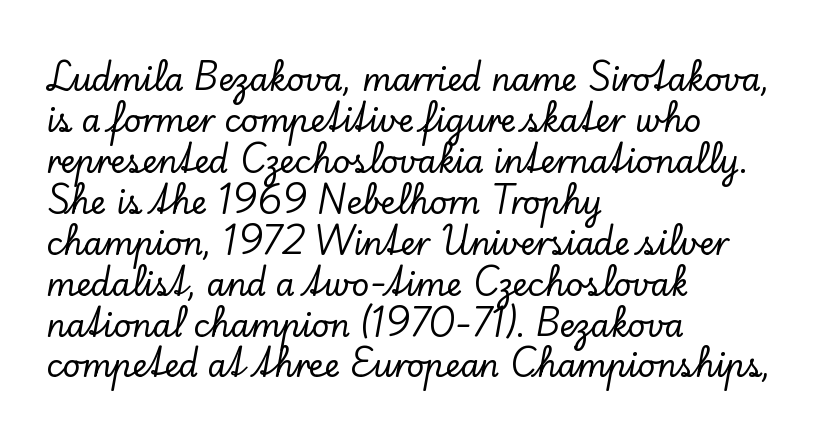
Q: Is the text italic (slanted)? A: Yes.
Q: Is the typeface a serif or a sans-serif typeface? A: Serif.
Q: Is the text underlined? A: No.
Q: How is the paragraph aligned? A: Left-aligned.
Q: Is the spacing between letters normal or unusually wide? A: Normal.
Q: Is the spacing between lines tight, normal or loose? A: Normal.
Q: Width (condensed, normal, or wide)? A: Normal.
Q: Stroke contrast? A: Low.
Q: x-height? A: Small.
Q: Monospaced? A: No.
